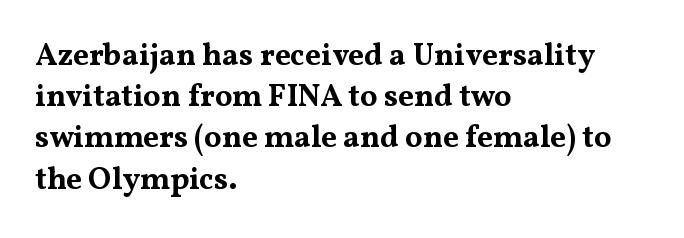
Caption: bold face, heavy strokes. Character widths vary here, with narrow letters taking less room than wide ones. The gap between lines stays unmarked. The line-height multiplier appears to be the usual default. These lines stack with their left ends in a neat column.
